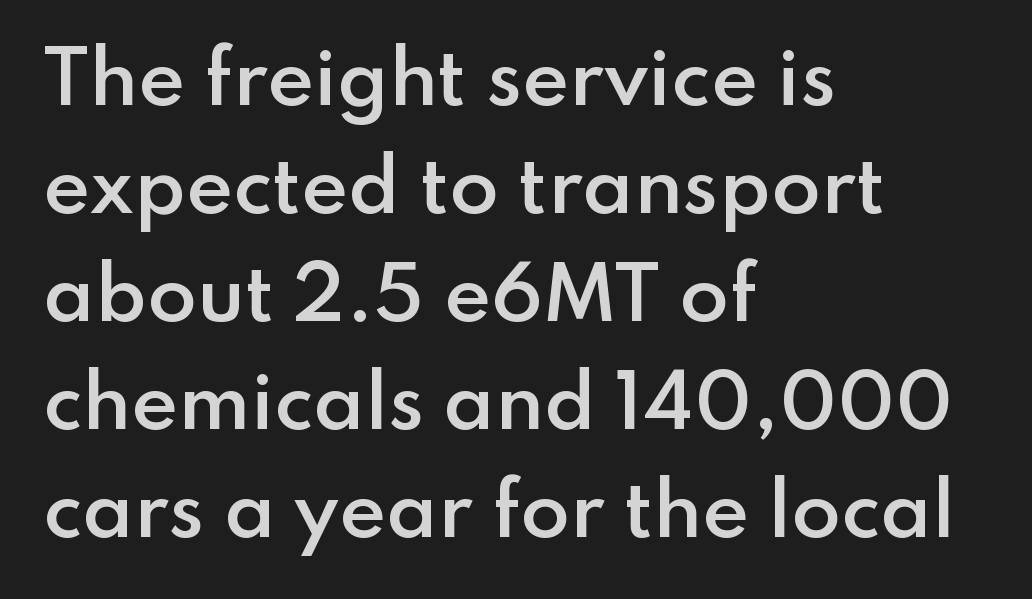
{"serif": "no", "italic": "no", "bold": "semi", "weight": "semibold", "width": "normal", "stroke_contrast": "low", "x_height": "small", "monospaced": "no", "underline": "no", "align": "left", "line_spacing": "normal", "line_spacing_ratio": 1.5, "letter_spacing": "normal", "letter_spacing_em": 0.0, "glyph_px": 72}
